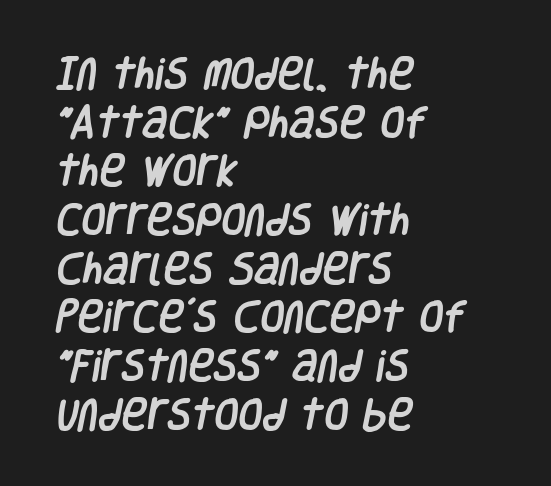
Q: Is the typeface a serif or a sans-serif typeface? A: Sans-serif.
Q: Is the text underlined? A: No.
Q: How is the paragraph aligned? A: Left-aligned.
Q: Is the spacing between letters normal or unusually wide? A: Normal.
Q: Is the spacing between lines tight, normal or loose? A: Normal.
Q: Width (condensed, normal, or wide)? A: Condensed.
Q: Stroke contrast? A: Low.
Q: x-height? A: Large.
Q: Monospaced? A: No.
